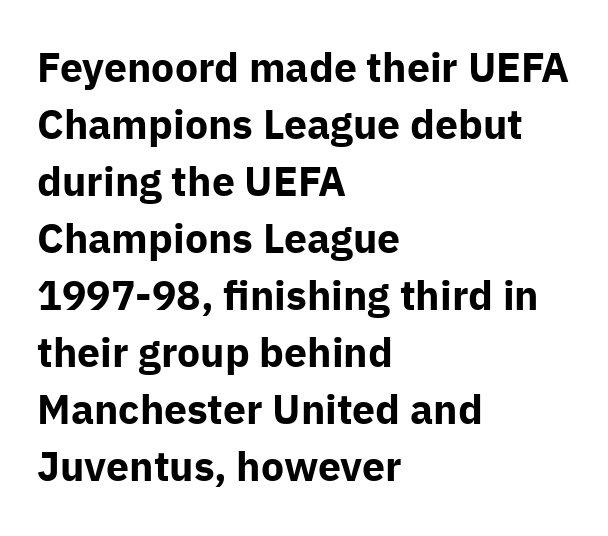
{"serif": "no", "italic": "no", "bold": "yes", "weight": "bold", "width": "normal", "stroke_contrast": "low", "x_height": "medium", "monospaced": "no", "underline": "no", "align": "left", "line_spacing": "normal", "line_spacing_ratio": 1.39, "letter_spacing": "normal", "letter_spacing_em": 0.0, "glyph_px": 41}
